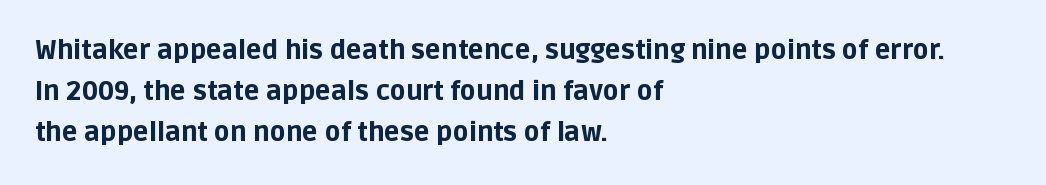
The image shows 26 px bold type, upright; set left-aligned, normal line spacing (1.58x), normal letter spacing, not underlined.
